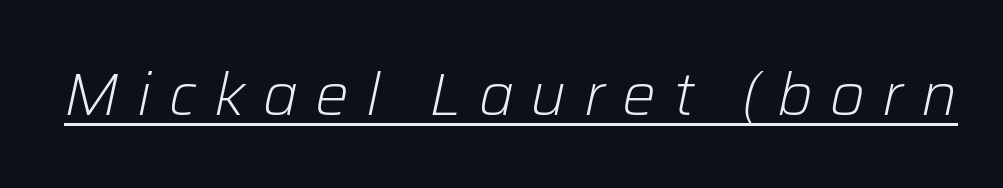
A typesetter would call this proportional, since set widths differ per character. An italicized treatment has been applied to the whole sample. The type is letterspaced generously, with wide tracking. Honestly, the underline is the first thing you notice here. Stems and bowls with no extra thickness — not bold.
